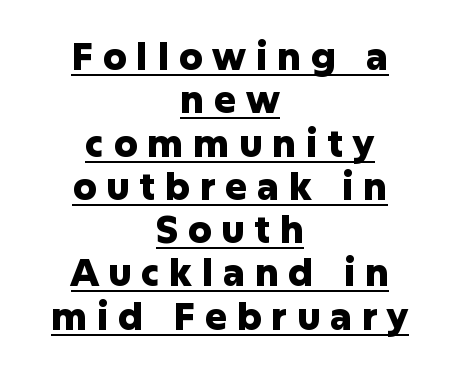
Q: Is the text bold? A: Yes.
Q: Is the text italic (slanted)? A: No, it is upright.
Q: Is the typeface a serif or a sans-serif typeface? A: Sans-serif.
Q: Is the text underlined? A: Yes.
Q: How is the paragraph aligned? A: Centered.
Q: Is the spacing between letters normal or unusually wide? A: Unusually wide.
Q: Width (condensed, normal, or wide)? A: Normal.
Q: Stroke contrast? A: Low.
Q: x-height? A: Medium.
Q: Monospaced? A: No.
